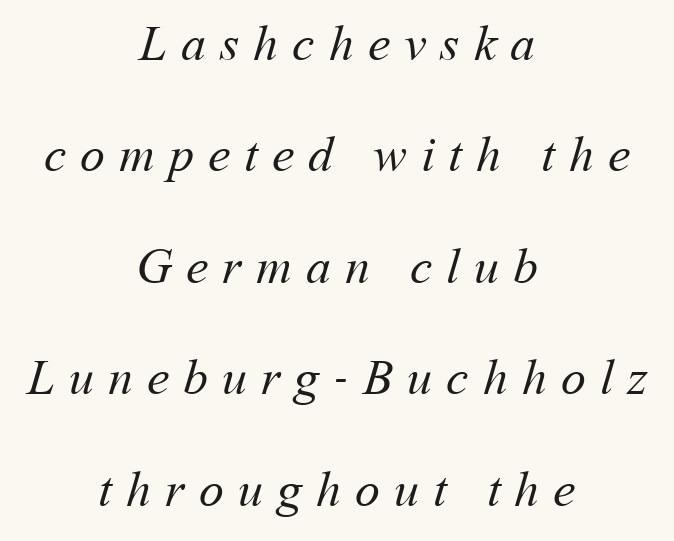
Q: Is the text bold? A: No.
Q: Is the text underlined? A: No.
Q: How is the paragraph aligned? A: Centered.
Q: Is the spacing between letters normal or unusually wide? A: Unusually wide.
Q: Is the spacing between lines tight, normal or loose? A: Loose.
Q: Width (condensed, normal, or wide)? A: Normal.
Q: Stroke contrast? A: Medium.
Q: x-height? A: Medium.
Q: Monospaced? A: No.
